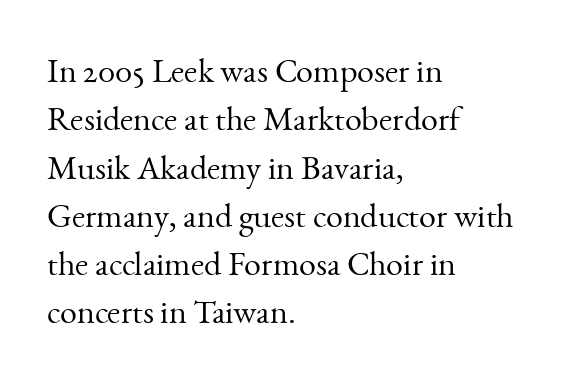
{"serif": "yes", "italic": "no", "bold": "no", "weight": "light", "width": "normal", "stroke_contrast": "medium", "x_height": "small", "monospaced": "no", "underline": "no", "align": "left", "line_spacing": "normal", "line_spacing_ratio": 1.42, "letter_spacing": "normal", "letter_spacing_em": 0.0, "glyph_px": 34}
